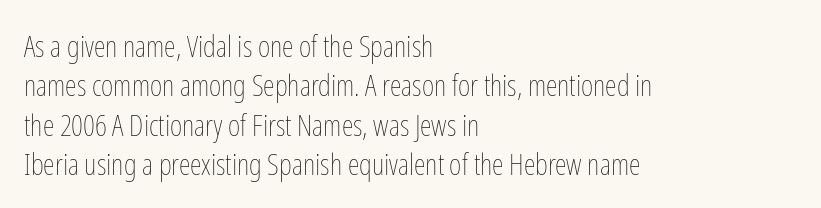
The image shows 30 px thin, condensed type, upright; set left-aligned, normal line spacing (1.31x), normal letter spacing, not underlined; low stroke contrast and a medium x-height.
